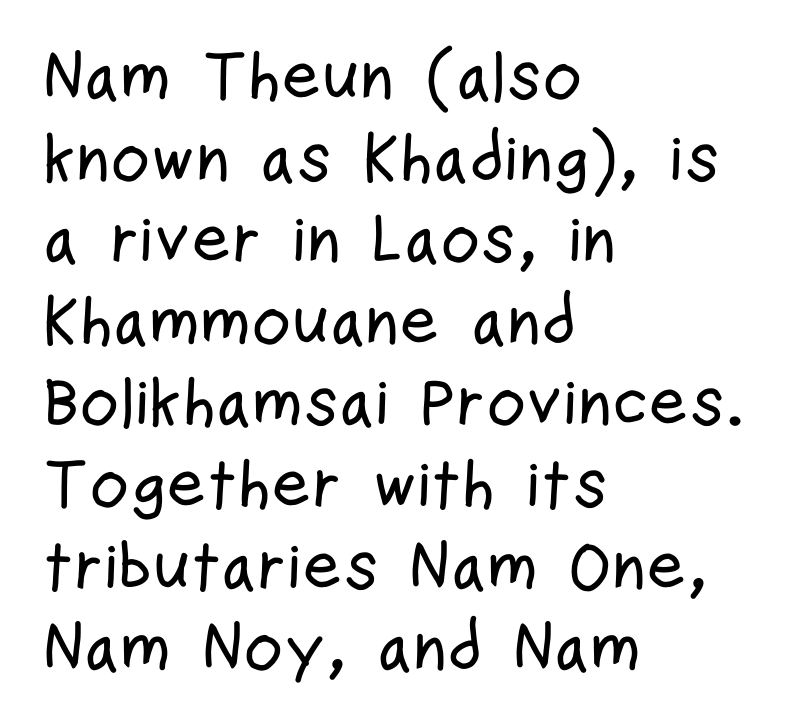
Q: Is the text italic (slanted)? A: No, it is upright.
Q: Is the typeface a serif or a sans-serif typeface? A: Sans-serif.
Q: Is the text underlined? A: No.
Q: How is the paragraph aligned? A: Left-aligned.
Q: Is the spacing between letters normal or unusually wide? A: Normal.
Q: Width (condensed, normal, or wide)? A: Condensed.
Q: Stroke contrast? A: Low.
Q: x-height? A: Medium.
Q: Monospaced? A: No.
